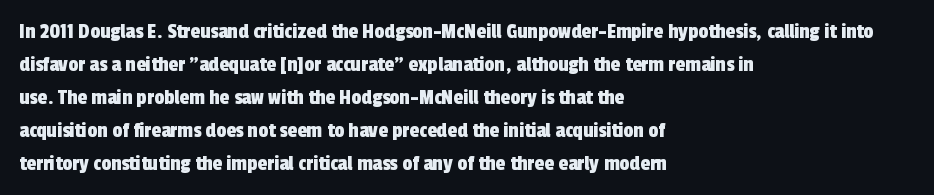
Short and long lines alike share a common starting point at left. Line spacing here is normal. Underline: absent. Observe the ordinary spacing: letters are neighbours, not strangers.
